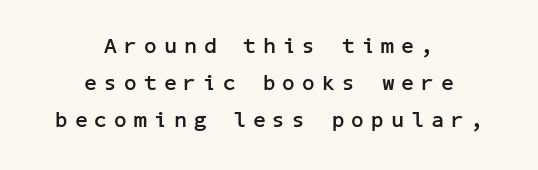
These lines have a slow, spaced-out rhythm from letter to letter. The strokes are fattened all the way to bold. This is the regular roman posture of the typeface. Vertical spacing — default.
